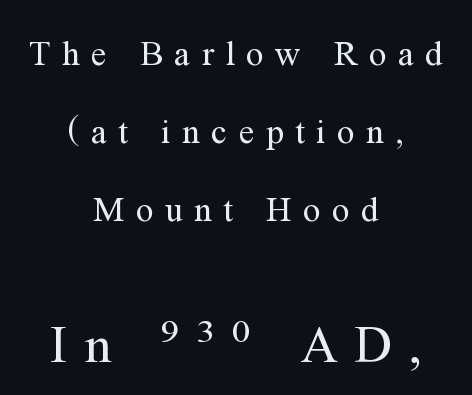
The image shows 52 px regular-weight serif type, upright; set centered, loose line spacing (2.23x), unusually wide letter spacing (+0.33 em), not underlined; the second (bottom) block is 1.49x larger; medium stroke contrast and a medium x-height.
